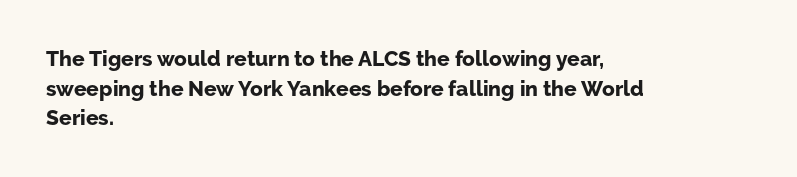
The vertical gap from one line to the next is medium. Beneath every word, the page is bare. Nothing unusual about the tracking: characters are spaced as the font intends. Its strokes are broad and dark, the hallmark of bold type. This sample uses an upright cut, with every glyph sitting square on the baseline. If you drew a ruler down the left edge, every line would touch it.
